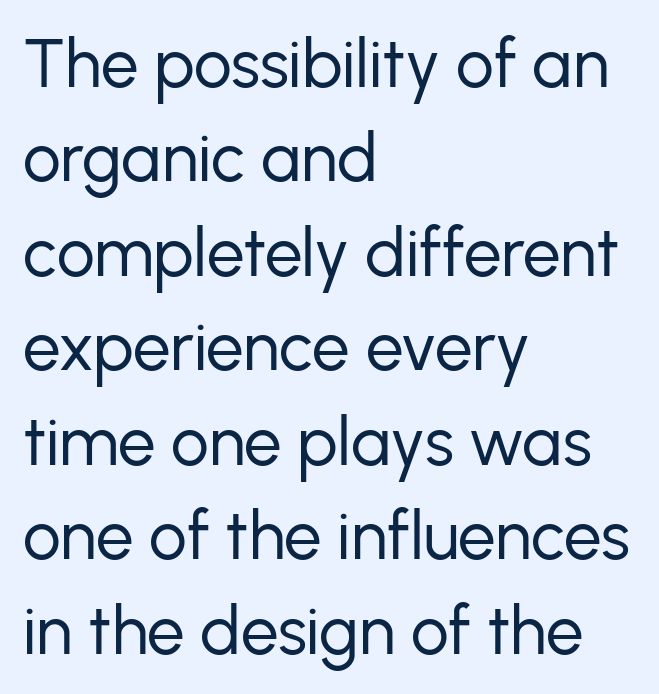
{"serif": "no", "italic": "no", "bold": "no", "weight": "regular", "width": "normal", "stroke_contrast": "low", "x_height": "medium", "monospaced": "no", "underline": "no", "align": "left", "line_spacing": "normal", "line_spacing_ratio": 1.41, "letter_spacing": "normal", "letter_spacing_em": 0.0, "glyph_px": 67}
